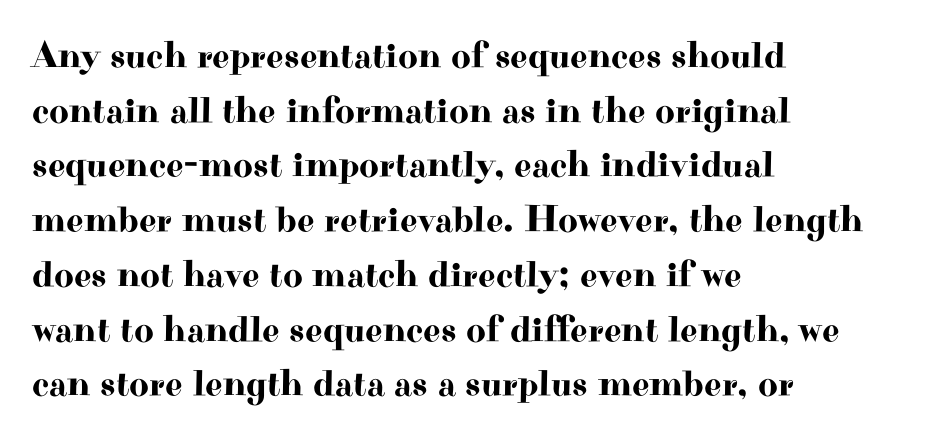
The image shows 38 px wide serif type, upright; set left-aligned, normal line spacing (1.44x), normal letter spacing, not underlined; high stroke contrast and a small x-height.
